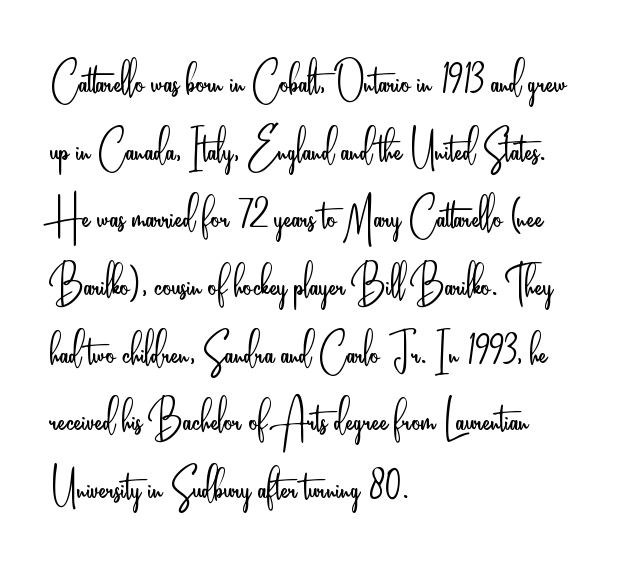
Left-aligned paragraph, ragged on the right. Varying glyph widths throughout — classic text-font behaviour. Weight: in the light-to-regular range. A typesetter would call this zero additional tracking. The font family rendered here belongs to the sans-serif group.
